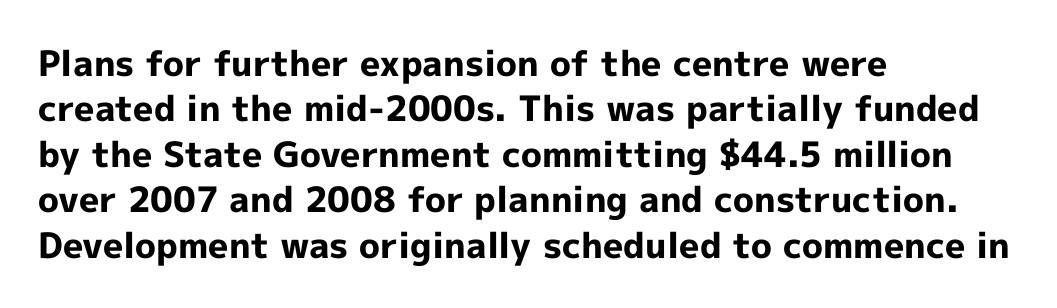
Stroke thickness is high; the sample reads as a true bold. Note: no serifs on the glyphs. Every stem runs plumb, perpendicular to the baseline. In terms of letterspacing, this is plain default setting. Unmarked baselines from the first word to the last.
